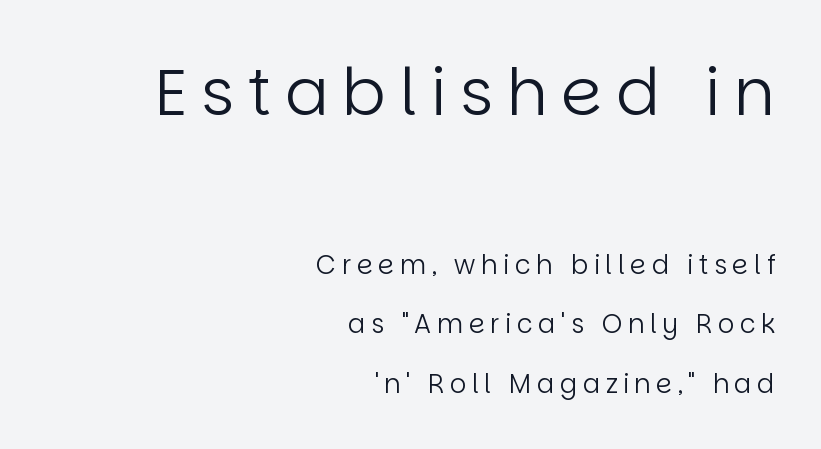
Q: Is the text bold? A: No.
Q: Is the text italic (slanted)? A: No, it is upright.
Q: Is the typeface a serif or a sans-serif typeface? A: Sans-serif.
Q: Is the text underlined? A: No.
Q: How is the paragraph aligned? A: Right-aligned.
Q: Is the spacing between letters normal or unusually wide? A: Unusually wide.
Q: Is the spacing between lines tight, normal or loose? A: Loose.
Q: Which block of text is set in a larger size, the first (top) or the second (bottom)? A: The first (top) one.
Q: Width (condensed, normal, or wide)? A: Normal.
Q: Stroke contrast? A: Low.
Q: x-height? A: Large.
Q: Monospaced? A: No.
